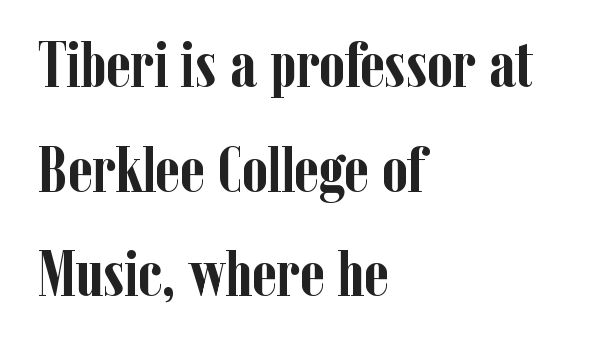
{"serif": "yes", "italic": "no", "bold": "yes", "weight": "semibold", "width": "condensed", "stroke_contrast": "low", "x_height": "medium", "monospaced": "no", "underline": "no", "align": "left", "line_spacing": "normal", "line_spacing_ratio": 1.61, "letter_spacing": "normal", "letter_spacing_em": 0.0, "glyph_px": 65}
